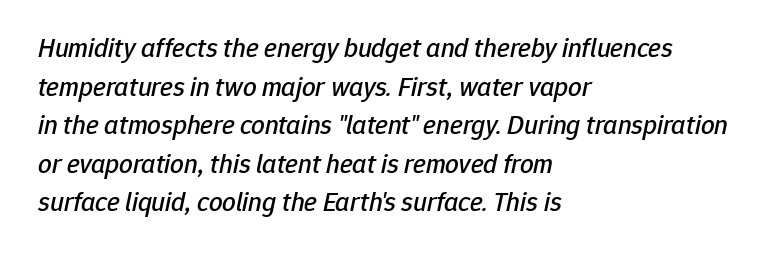
{"italic": "yes", "lean": "right", "slant_degrees": 12, "underline": "no", "align": "left", "line_spacing": "normal", "line_spacing_ratio": 1.43, "letter_spacing": "normal", "letter_spacing_em": 0.0, "glyph_px": 27}
